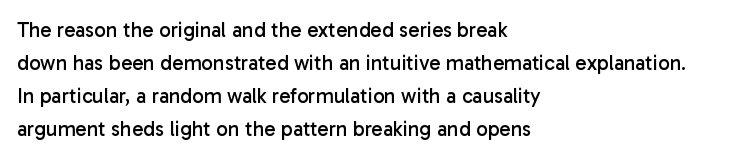
{"italic": "no", "bold": "no", "underline": "no", "align": "left", "line_spacing": "normal", "line_spacing_ratio": 1.57, "letter_spacing": "normal", "letter_spacing_em": 0.0, "glyph_px": 21}
